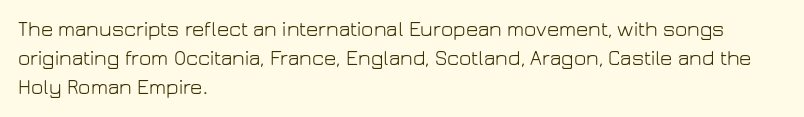
{"italic": "no", "bold": "no", "underline": "no", "align": "left", "line_spacing": "normal", "line_spacing_ratio": 1.38, "letter_spacing": "normal", "letter_spacing_em": 0.0, "glyph_px": 21}
